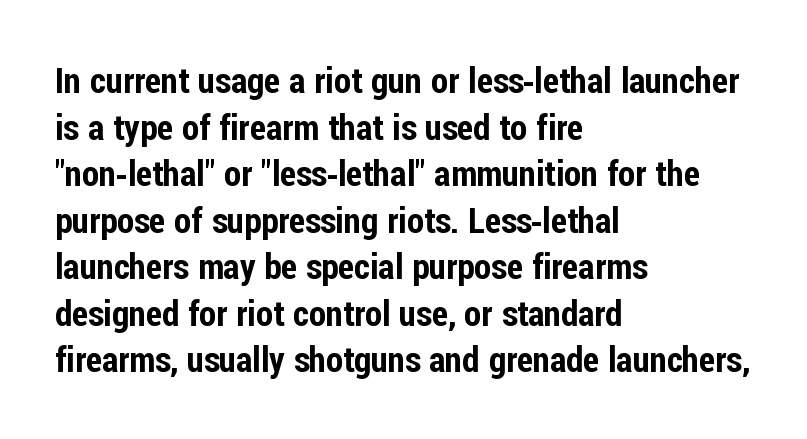
The image shows 35 px condensed sans-serif type, upright; set left-aligned, normal line spacing (1.33x), normal letter spacing, not underlined; low stroke contrast and a medium x-height.
